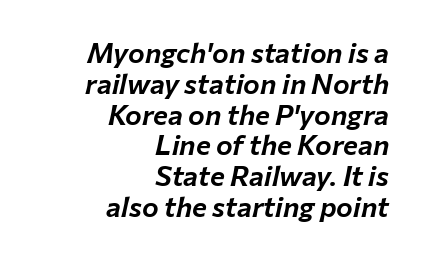
The letters are slanted; this is an italic face. Default kerning and tracking; the words read as compact shapes. The vertical gap from one line to the next is small. Layout note: lines flush right.
